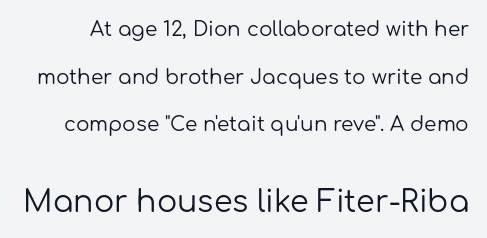
The second block has been scaled up relative to the first. The foot of each line stays bare and open. Bold? No — there's no thickening of the strokes. These lines are composed in type without serifs. Italic: no, the glyphs are upright roman. Letter spacing: default.
